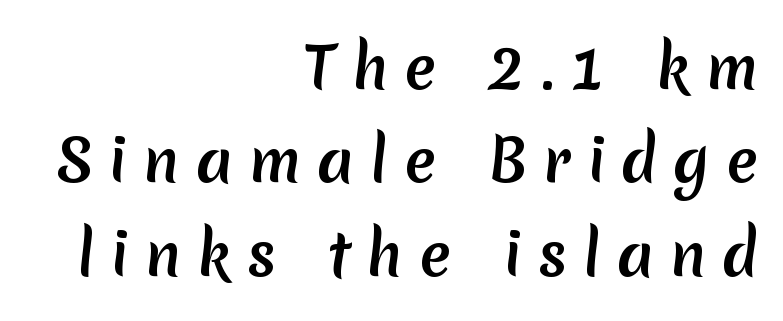
Q: Is the typeface a serif or a sans-serif typeface? A: Sans-serif.
Q: Is the text underlined? A: No.
Q: How is the paragraph aligned? A: Right-aligned.
Q: Is the spacing between letters normal or unusually wide? A: Unusually wide.
Q: Is the spacing between lines tight, normal or loose? A: Normal.
Q: Width (condensed, normal, or wide)? A: Normal.
Q: Stroke contrast? A: Medium.
Q: x-height? A: Medium.
Q: Monospaced? A: No.
